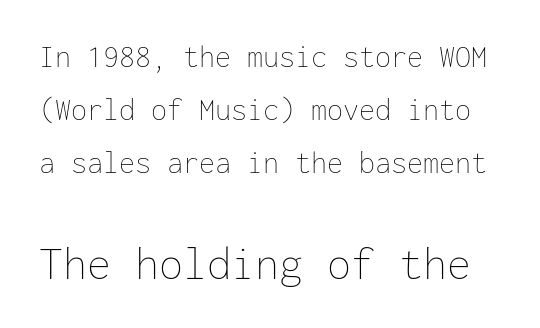
The image shows 48 px thin type, upright, monospaced; set normal line spacing (1.66x), normal letter spacing, not underlined; the second (bottom) block is 1.5x larger; low stroke contrast and a medium x-height.
